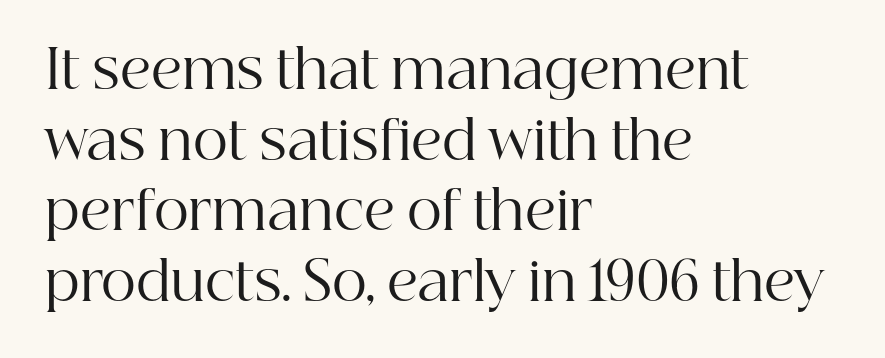
The image shows 54 px regular-weight serif type, upright; set left-aligned, normal line spacing (1.31x), normal letter spacing, not underlined; high stroke contrast and a medium x-height.
